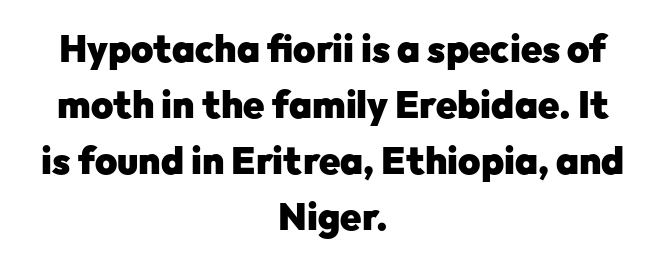
The image shows 38 px heavy sans-serif type, upright; set centered, normal line spacing (1.47x), normal letter spacing, not underlined; low stroke contrast and a medium x-height.
